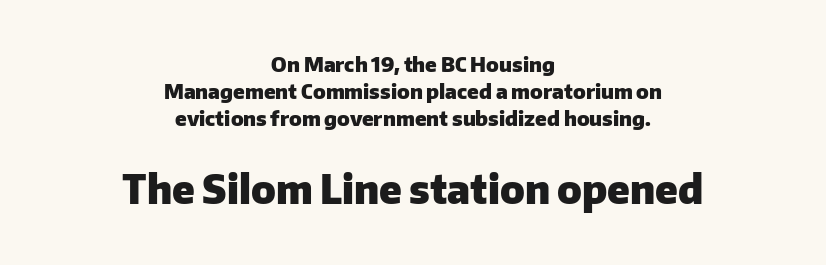
Q: Is the text bold? A: Yes.
Q: Is the text italic (slanted)? A: No, it is upright.
Q: Is the typeface a serif or a sans-serif typeface? A: Sans-serif.
Q: Is the text underlined? A: No.
Q: How is the paragraph aligned? A: Centered.
Q: Is the spacing between letters normal or unusually wide? A: Normal.
Q: Is the spacing between lines tight, normal or loose? A: Normal.
Q: Which block of text is set in a larger size, the first (top) or the second (bottom)? A: The second (bottom) one.
Q: Width (condensed, normal, or wide)? A: Normal.
Q: Stroke contrast? A: Low.
Q: x-height? A: Medium.
Q: Monospaced? A: No.
